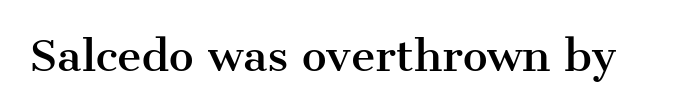
{"serif": "yes", "italic": "no", "width": "normal", "stroke_contrast": "medium", "x_height": "medium", "monospaced": "no", "underline": "no", "letter_spacing": "normal", "letter_spacing_em": 0.0, "glyph_px": 42}
